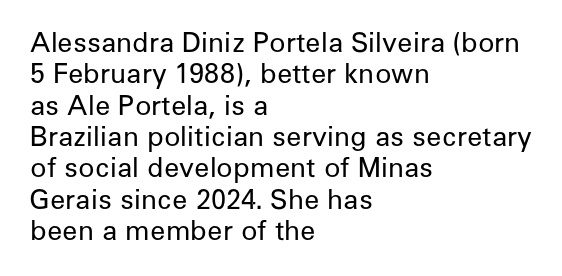
The image shows 27 px text type, upright; set left-aligned, line spacing 1.16x, normal letter spacing, not underlined.
